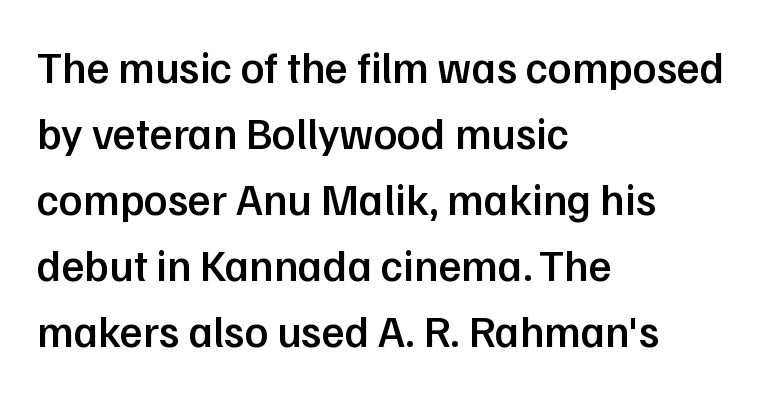
Check where the strokes stop: nothing finishes them off — pure sans. Reading down the block, your eye returns to a fixed left position each line. Do the characters align in a grid? No, the font is proportional. The passage shown is not underscored anywhere.
